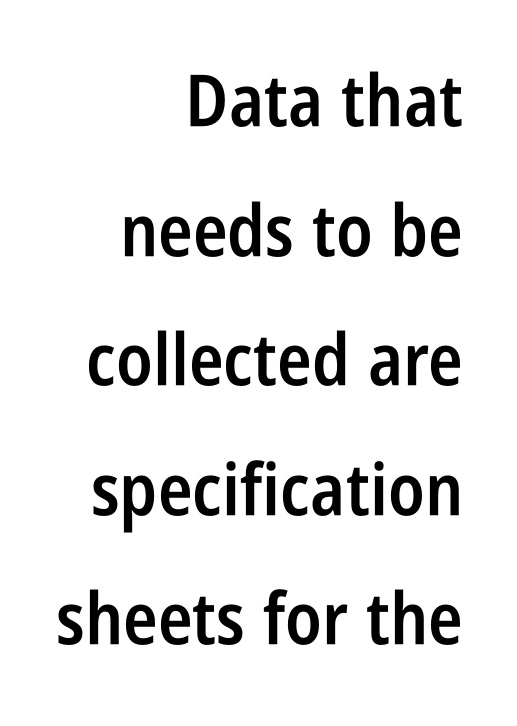
The image shows 72 px semibold, condensed sans-serif type, upright; set right-aligned, line spacing 1.8x, normal letter spacing, not underlined; low stroke contrast and a large x-height.
